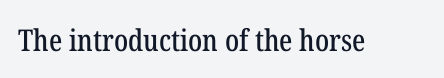
Is this a fixed-width face? No — the glyphs have proportional, varying widths. Type style note: has serifs. The words here are not underlined. Compared with typical body copy, the letter spacing here is the same.
